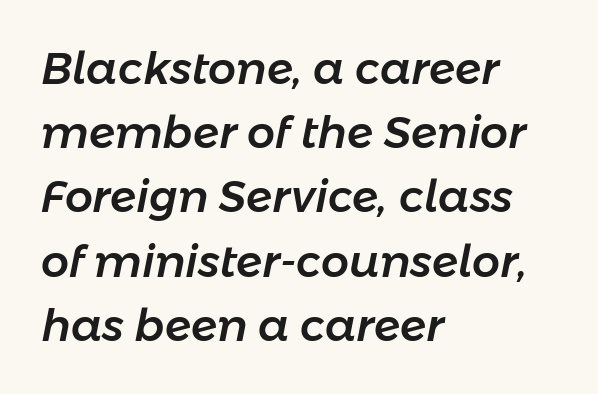
{"italic": "yes", "lean": "right", "slant_degrees": 11, "width": "normal", "stroke_contrast": "low", "x_height": "medium", "monospaced": "no", "underline": "no", "align": "left", "line_spacing": "normal", "line_spacing_ratio": 1.46, "letter_spacing": "normal", "letter_spacing_em": 0.0, "glyph_px": 44}
